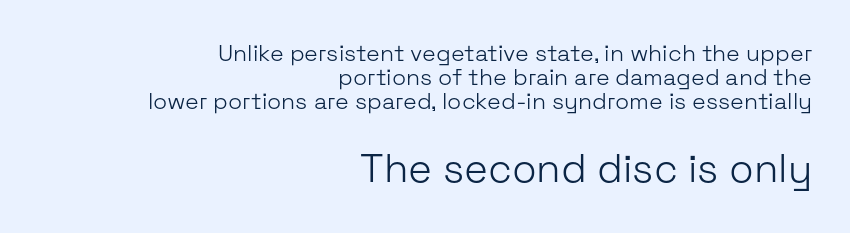
The image shows 40 px light sans-serif type, upright; set right-aligned, tight line spacing (1.05x), normal letter spacing, not underlined; the second (bottom) block is 1.74x larger; low stroke contrast and a medium x-height.
